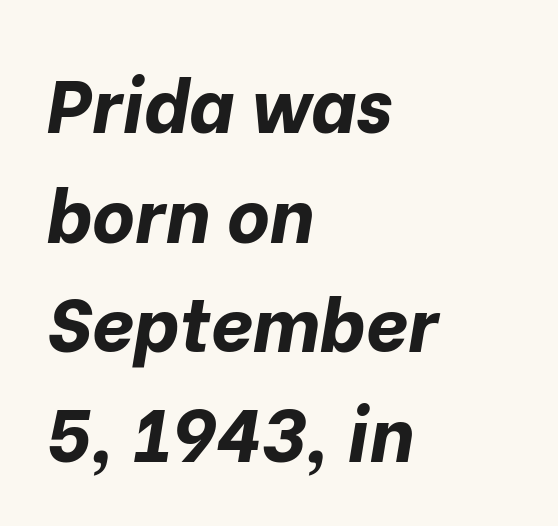
{"italic": "yes", "lean": "right", "slant_degrees": 10, "bold": "yes", "weight": "bold", "width": "normal", "stroke_contrast": "low", "x_height": "medium", "monospaced": "no", "underline": "no", "align": "left", "line_spacing": "normal", "line_spacing_ratio": 1.48, "letter_spacing": "normal", "letter_spacing_em": 0.0, "glyph_px": 74}
